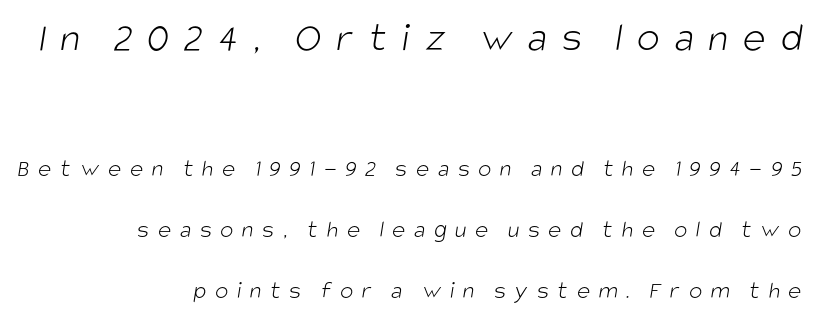
The image shows 43 px light, condensed sans-serif type; set right-aligned, loose line spacing (2.45x), unusually wide letter spacing (+0.34 em), not underlined; the first (top) block is 1.72x larger; low stroke contrast and a large x-height.
